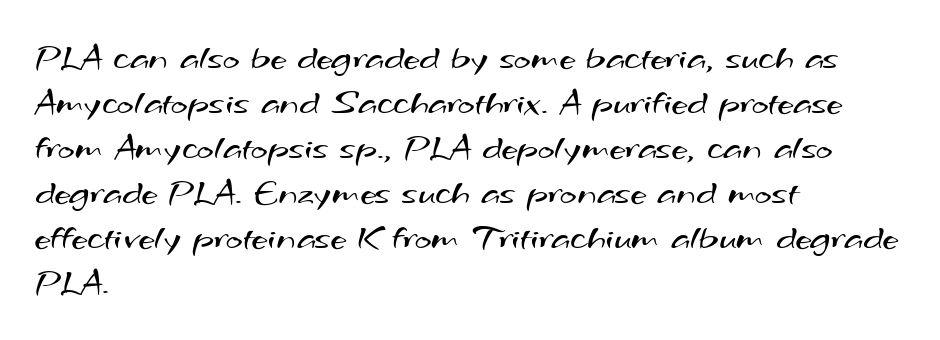
Q: Is the text bold? A: No.
Q: Is the typeface a serif or a sans-serif typeface? A: Sans-serif.
Q: Is the text underlined? A: No.
Q: How is the paragraph aligned? A: Left-aligned.
Q: Is the spacing between letters normal or unusually wide? A: Normal.
Q: Is the spacing between lines tight, normal or loose? A: Normal.
Q: Width (condensed, normal, or wide)? A: Wide.
Q: Stroke contrast? A: Medium.
Q: x-height? A: Small.
Q: Monospaced? A: No.
